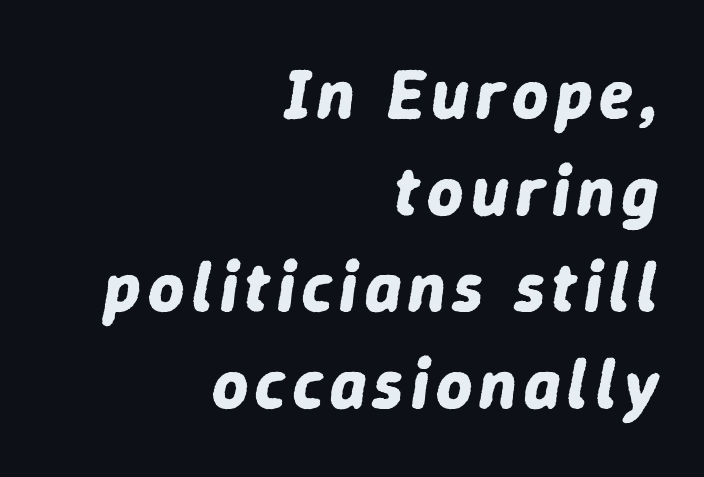
The image shows 70 px bold type, italic (leaning right); set right-aligned, normal line spacing (1.38x), not underlined; low stroke contrast and a medium x-height.
